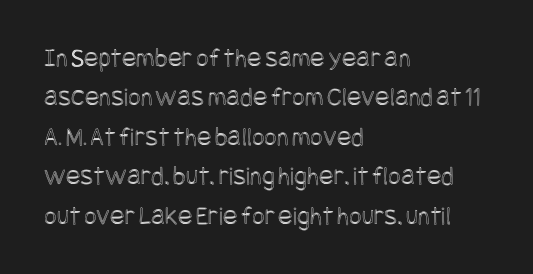
Rule under the text: the space is simply empty. The passage is arranged the way most books set body copy — flush left. This is the regular roman posture of the typeface. Default kerning and tracking; the words read as compact shapes.
